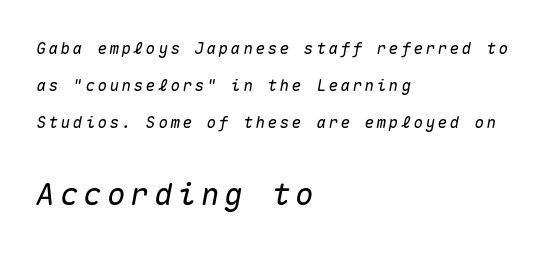
The image shows 31 px text type, italic (leaning right), monospaced; set left-aligned, loose line spacing (2.32x), not underlined; the second (bottom) block is 1.94x larger; medium stroke contrast and a medium x-height.
